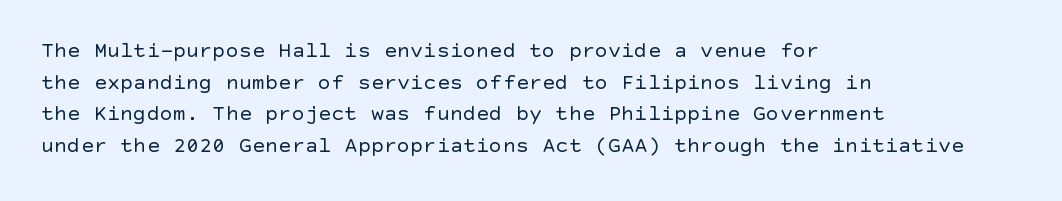
The image shows 22 px text type, upright; set left-aligned, normal line spacing (1.44x), normal letter spacing, not underlined.
